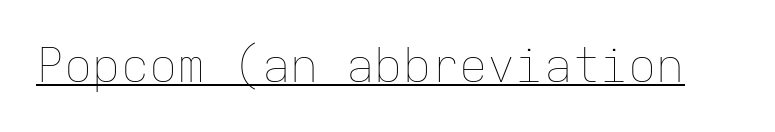
The image shows 47 px thin type, upright, monospaced; set normal letter spacing, underlined; low stroke contrast and a medium x-height.
